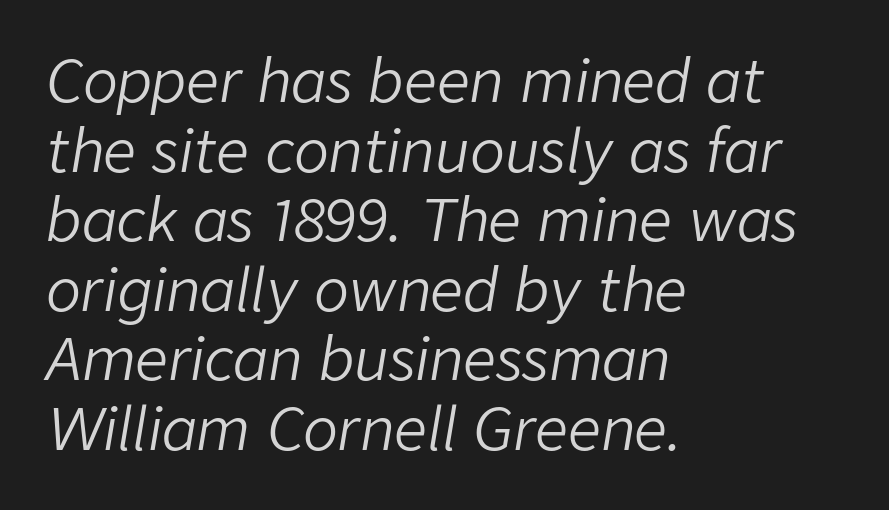
The image shows 58 px light type, italic (leaning right); set left-aligned, line spacing 1.2x, normal letter spacing, not underlined; low stroke contrast and a medium x-height.
